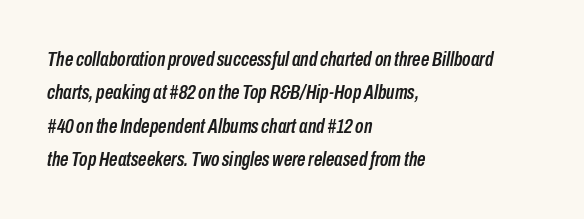
Does extra space separate the letters? No, they use regular spacing. This sample keeps an unexceptional amount of space between lines. The baseline area is clear. These lines stack with their left ends in a neat column.
